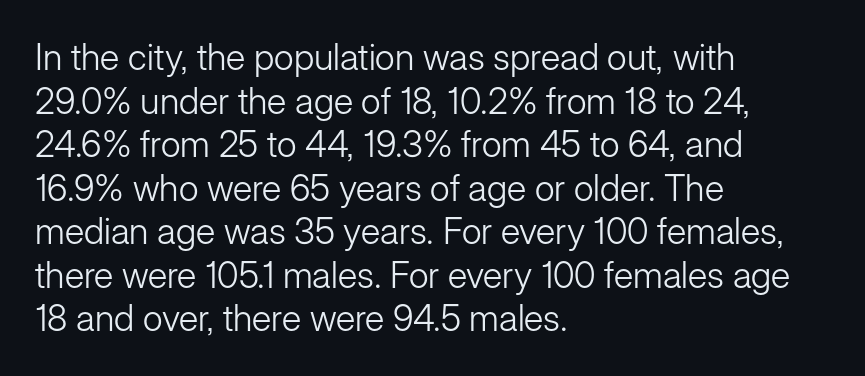
Q: Is the text bold? A: No.
Q: Is the text italic (slanted)? A: No, it is upright.
Q: Is the typeface a serif or a sans-serif typeface? A: Sans-serif.
Q: Is the text underlined? A: No.
Q: How is the paragraph aligned? A: Left-aligned.
Q: Is the spacing between letters normal or unusually wide? A: Normal.
Q: Width (condensed, normal, or wide)? A: Normal.
Q: Stroke contrast? A: Low.
Q: x-height? A: Medium.
Q: Monospaced? A: No.
